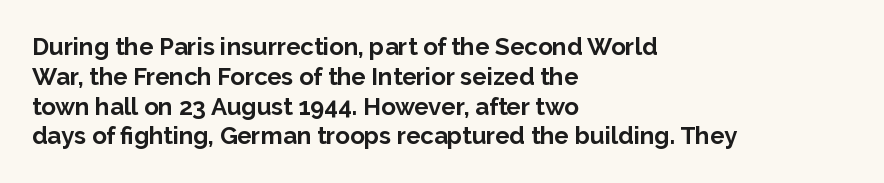
The image shows 24 px bold type, upright; set left-aligned, line spacing 1.24x, normal letter spacing, not underlined.
